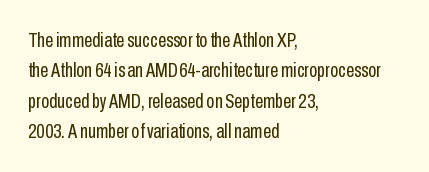
Letter spacing: default. Ink coverage per letter is moderate at most. The rag falls on the right side of this text block. Descenders are the only things crossing below the line. This block has exactly the height ordinary leading produces. This is the regular roman posture of the typeface.
